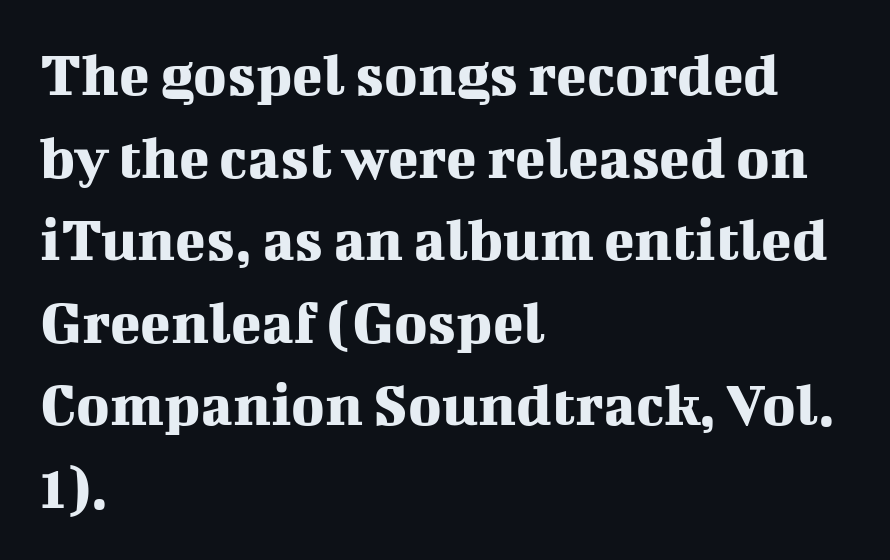
The image shows 63 px serif type, upright; set left-aligned, normal line spacing (1.31x), normal letter spacing, not underlined; medium stroke contrast and a medium x-height.
